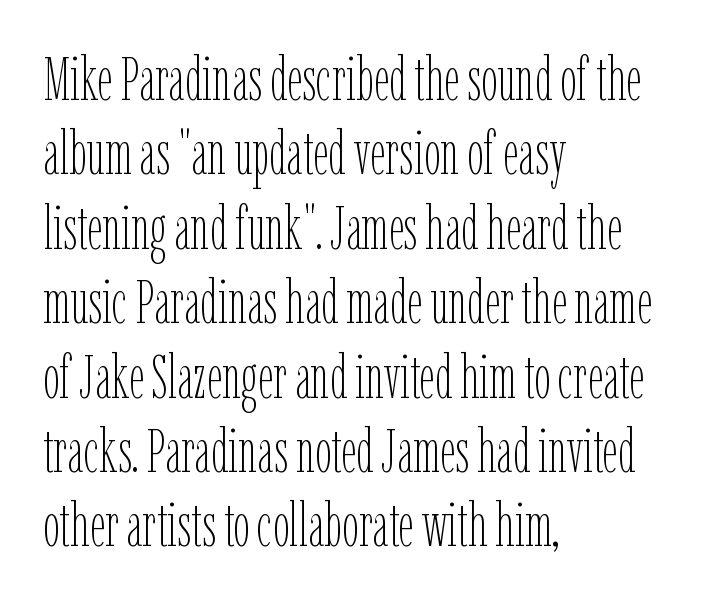
The image shows 60 px thin, condensed type, upright; set left-aligned, line spacing 1.24x, normal letter spacing, not underlined; low stroke contrast and a medium x-height.
